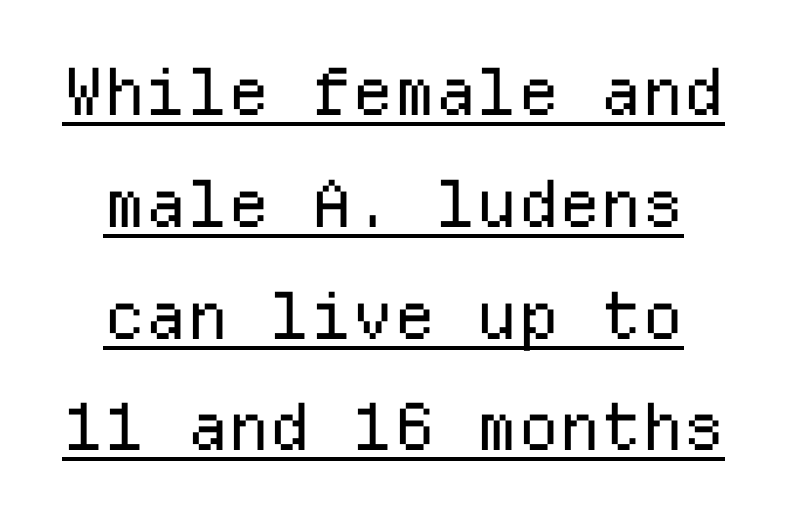
{"serif": "no", "italic": "no", "bold": "no", "weight": "regular", "width": "normal", "stroke_contrast": "low", "x_height": "medium", "monospaced": "yes", "underline": "yes", "align": "center", "line_spacing_ratio": 1.72, "letter_spacing": "normal", "letter_spacing_em": 0.0, "glyph_px": 65}
